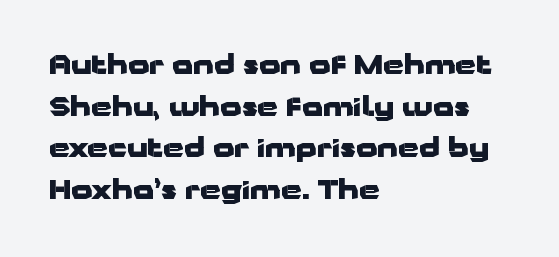
{"italic": "no", "bold": "yes", "underline": "no", "align": "left", "line_spacing": "normal", "line_spacing_ratio": 1.54, "letter_spacing": "normal", "letter_spacing_em": 0.0, "glyph_px": 27}
